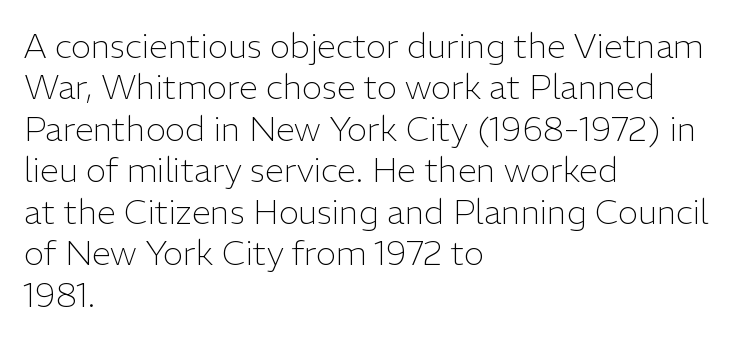
Q: Is the text bold? A: No.
Q: Is the text italic (slanted)? A: No, it is upright.
Q: Is the typeface a serif or a sans-serif typeface? A: Sans-serif.
Q: Is the text underlined? A: No.
Q: How is the paragraph aligned? A: Left-aligned.
Q: Is the spacing between letters normal or unusually wide? A: Normal.
Q: Width (condensed, normal, or wide)? A: Normal.
Q: Stroke contrast? A: Low.
Q: x-height? A: Medium.
Q: Monospaced? A: No.
